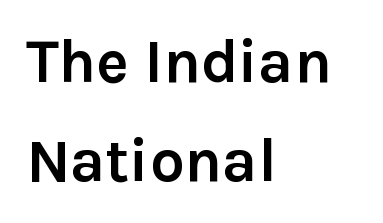
Note the varied advance widths — an 'i' is clearly narrower than an 'm'. Plenty of ink on the page — the face is bold. Here the glyphs are tracked normally, forming tight word shapes. The passage shown stacks its lines at a standard gap. Grotesque or geometric, the face here clearly has no serifs.
